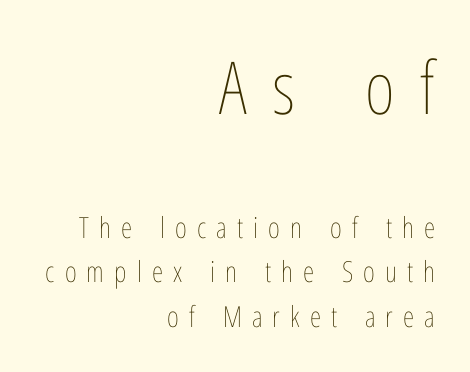
Stroke thickness stays within the range of a standard reading face or lighter. Size hierarchy here favors the leading block over the trailing one. Regular leading. The zone under the glyphs is completely vacant. The tracking reads as deliberately expanded to a designer's eye.
